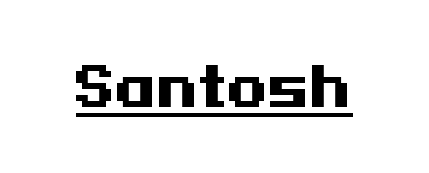
Strong, thick strokes mark this as bold type. Ascenders rise straight up at ninety degrees. Has an underline been added? It has. The typeface chosen for these lines omits serifs. Observe the ordinary spacing: letters are neighbours, not strangers.
